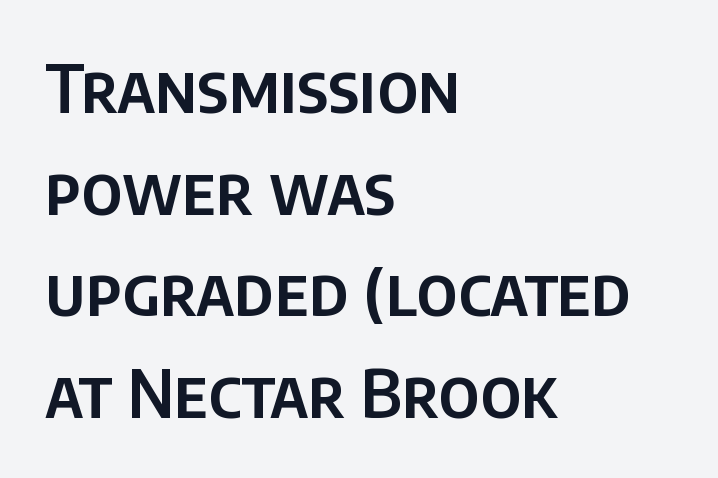
{"serif": "no", "italic": "no", "width": "normal", "stroke_contrast": "low", "x_height": "large", "monospaced": "no", "underline": "no", "align": "left", "line_spacing": "normal", "line_spacing_ratio": 1.54, "letter_spacing": "normal", "letter_spacing_em": 0.0, "glyph_px": 66}
